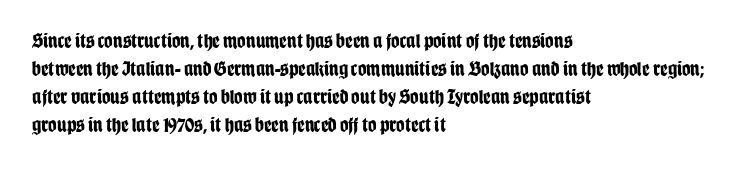
Q: Is the text bold? A: Yes.
Q: Is the text italic (slanted)? A: No, it is upright.
Q: Is the text underlined? A: No.
Q: How is the paragraph aligned? A: Left-aligned.
Q: Is the spacing between letters normal or unusually wide? A: Normal.
Q: Is the spacing between lines tight, normal or loose? A: Normal.
